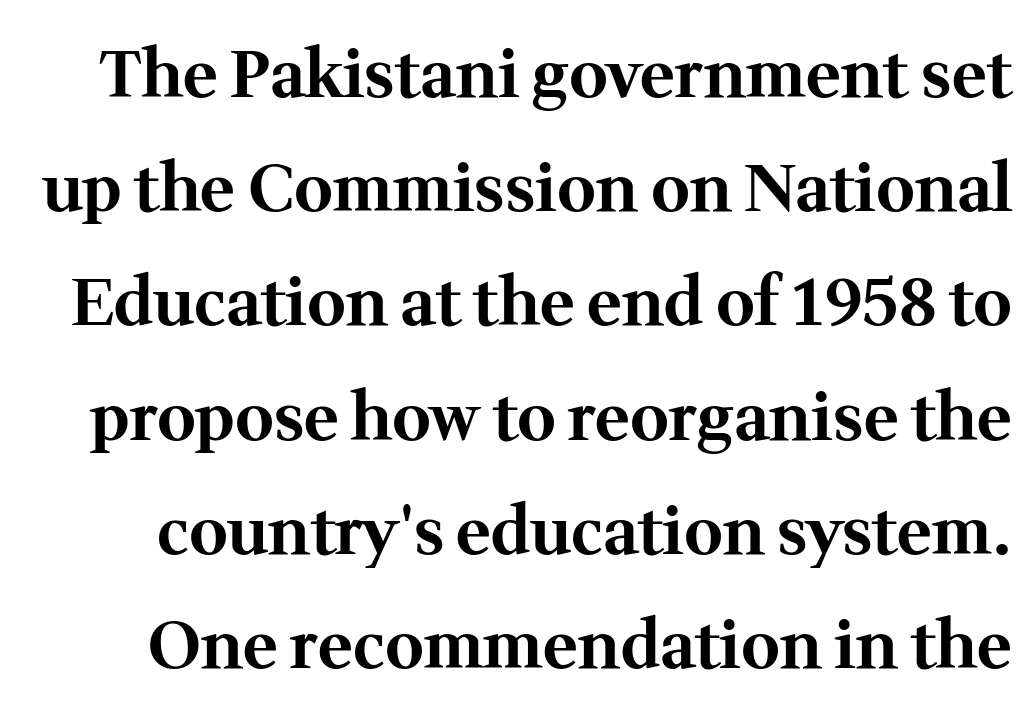
{"serif": "yes", "italic": "no", "bold": "yes", "weight": "bold", "width": "normal", "stroke_contrast": "medium", "x_height": "medium", "monospaced": "no", "underline": "no", "line_spacing_ratio": 1.73, "letter_spacing": "normal", "letter_spacing_em": 0.0, "glyph_px": 66}
